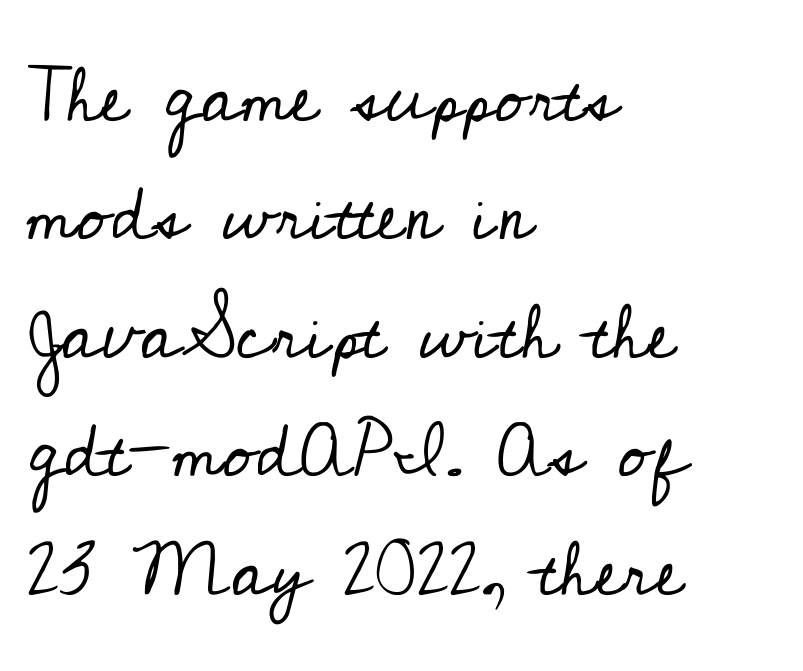
The image shows 75 px regular-weight serif type; set left-aligned, normal line spacing (1.58x), normal letter spacing, not underlined; low stroke contrast and a small x-height.
